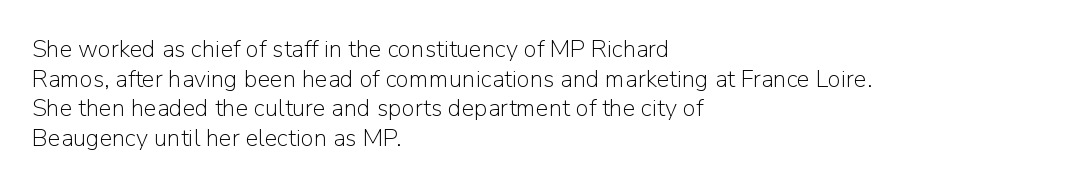
Q: Is the text bold? A: No.
Q: Is the text italic (slanted)? A: No, it is upright.
Q: Is the text underlined? A: No.
Q: How is the paragraph aligned? A: Left-aligned.
Q: Is the spacing between letters normal or unusually wide? A: Normal.
